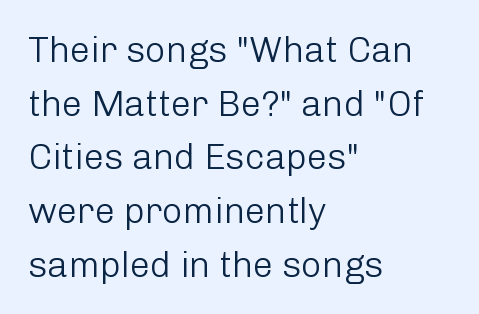
{"serif": "no", "italic": "no", "bold": "no", "weight": "light", "width": "normal", "stroke_contrast": "low", "x_height": "medium", "monospaced": "no", "underline": "no", "align": "left", "line_spacing": "normal", "line_spacing_ratio": 1.49, "letter_spacing": "normal", "letter_spacing_em": 0.0, "glyph_px": 36}
